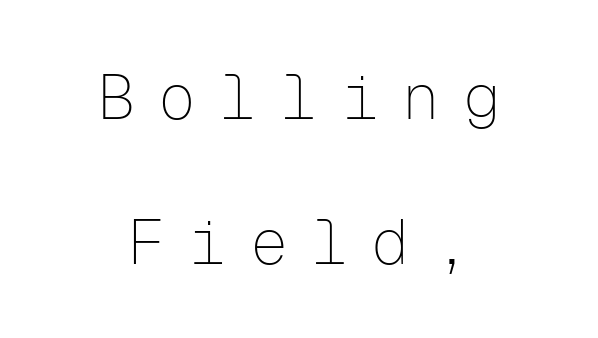
Q: Is the text bold? A: No.
Q: Is the text italic (slanted)? A: No, it is upright.
Q: Is the typeface a serif or a sans-serif typeface? A: Sans-serif.
Q: Is the text underlined? A: No.
Q: How is the paragraph aligned? A: Centered.
Q: Is the spacing between letters normal or unusually wide? A: Unusually wide.
Q: Is the spacing between lines tight, normal or loose? A: Loose.
Q: Width (condensed, normal, or wide)? A: Normal.
Q: Stroke contrast? A: Low.
Q: x-height? A: Medium.
Q: Monospaced? A: Yes.
